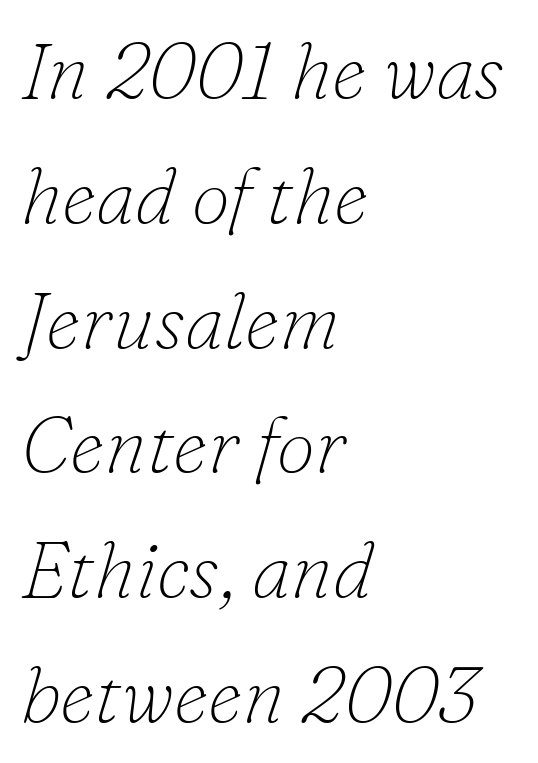
{"serif": "yes", "italic": "yes", "lean": "right", "slant_degrees": 16, "bold": "no", "weight": "thin", "width": "normal", "stroke_contrast": "low", "x_height": "small", "monospaced": "no", "underline": "no", "align": "left", "line_spacing": "normal", "line_spacing_ratio": 1.6, "letter_spacing": "normal", "letter_spacing_em": 0.0, "glyph_px": 78}
